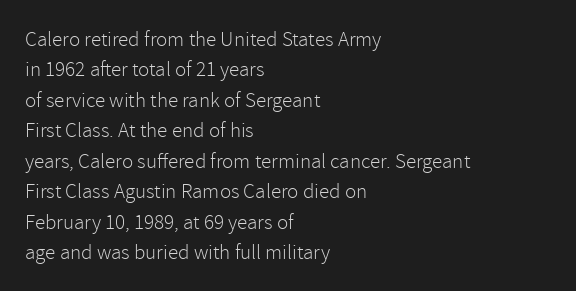
{"italic": "no", "bold": "no", "underline": "no", "align": "left", "line_spacing": "normal", "line_spacing_ratio": 1.45, "letter_spacing": "normal", "letter_spacing_em": 0.0, "glyph_px": 21}
